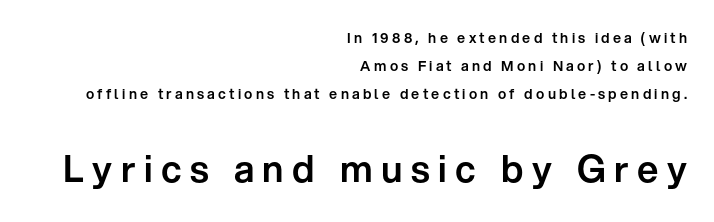
These lines are rendered in a variable-pitch font. Letterform terminals end flat and unadorned throughout the passage. Any mark beneath the type? The region is blank. If you drew a ruler down the right edge, every line would touch it. Whoever set this made the second block the dominant, larger element.
